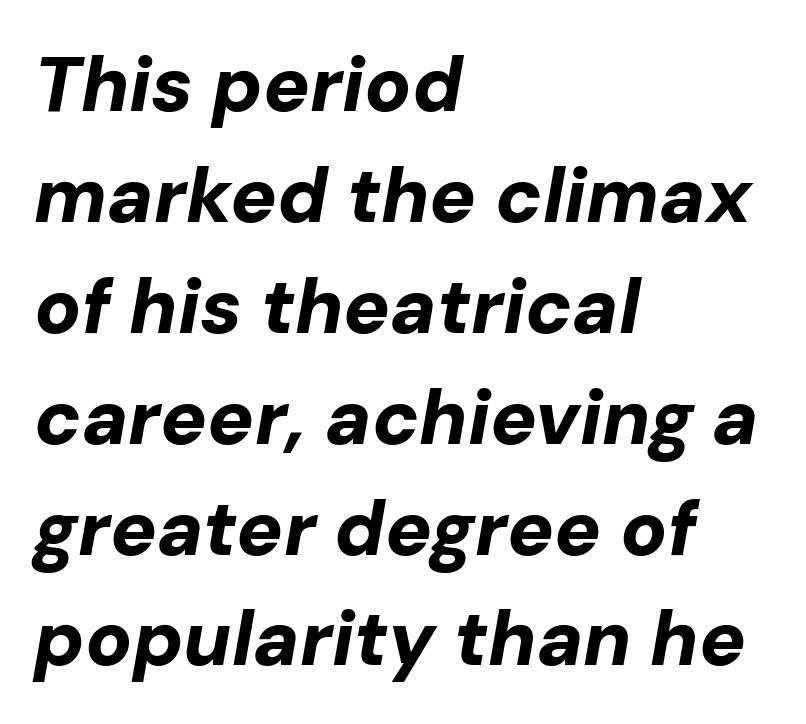
The image shows 77 px bold type, italic (leaning right); set left-aligned, normal line spacing (1.44x), normal letter spacing, not underlined; low stroke contrast and a medium x-height.
